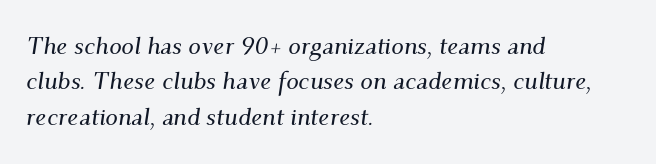
The image shows 25 px text type, italic (leaning right); set left-aligned, normal line spacing (1.42x), normal letter spacing, not underlined.
